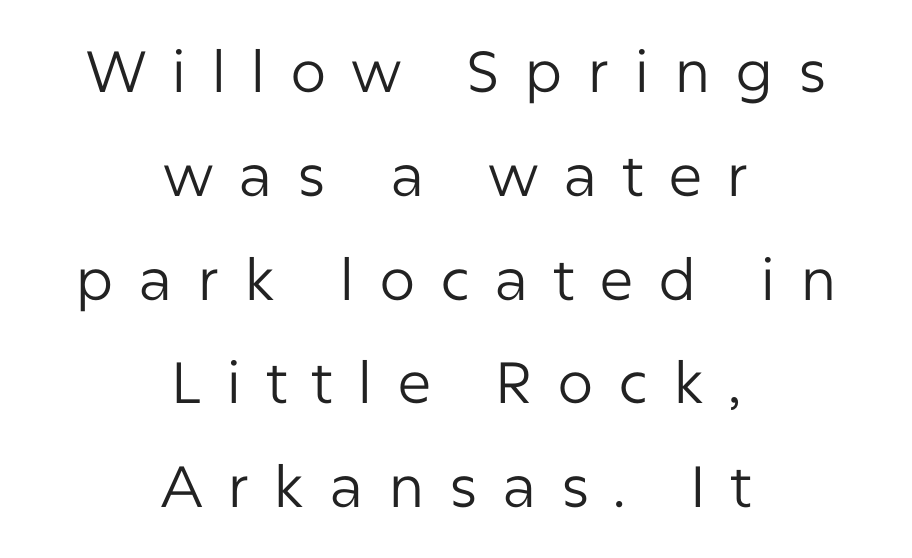
{"serif": "no", "italic": "no", "bold": "no", "weight": "regular", "width": "normal", "stroke_contrast": "low", "x_height": "medium", "monospaced": "no", "underline": "no", "align": "center", "line_spacing_ratio": 1.79, "letter_spacing": "wide", "letter_spacing_em": 0.42, "glyph_px": 58}
